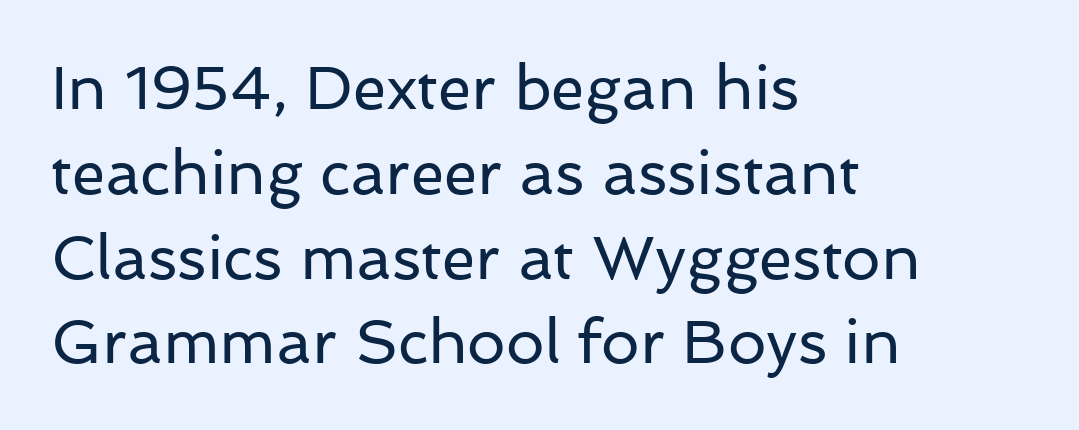
{"serif": "no", "italic": "no", "bold": "no", "weight": "regular", "width": "normal", "stroke_contrast": "low", "x_height": "medium", "monospaced": "no", "underline": "no", "align": "left", "line_spacing": "normal", "line_spacing_ratio": 1.39, "letter_spacing": "normal", "letter_spacing_em": 0.0, "glyph_px": 61}
